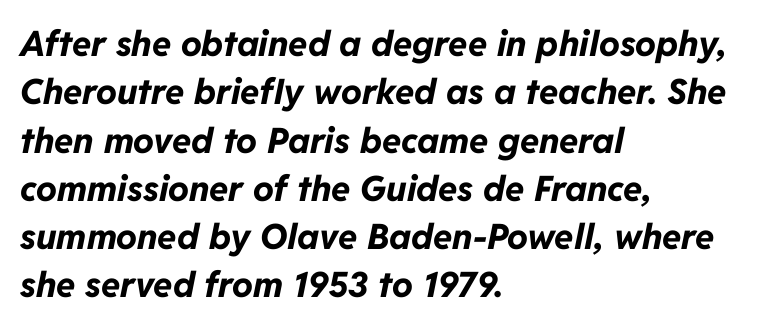
{"italic": "yes", "lean": "right", "slant_degrees": 11, "bold": "yes", "weight": "bold", "width": "normal", "stroke_contrast": "low", "x_height": "medium", "monospaced": "no", "underline": "no", "align": "left", "line_spacing": "normal", "line_spacing_ratio": 1.38, "letter_spacing": "normal", "letter_spacing_em": 0.0, "glyph_px": 35}
